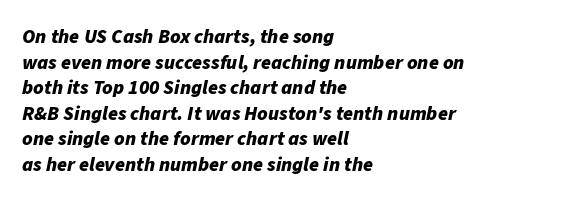
Q: Is the text bold? A: Yes.
Q: Is the text italic (slanted)? A: Yes, it leans right by about 11 degrees.
Q: Is the text underlined? A: No.
Q: How is the paragraph aligned? A: Left-aligned.
Q: Is the spacing between letters normal or unusually wide? A: Normal.
Q: Is the spacing between lines tight, normal or loose? A: Normal.
